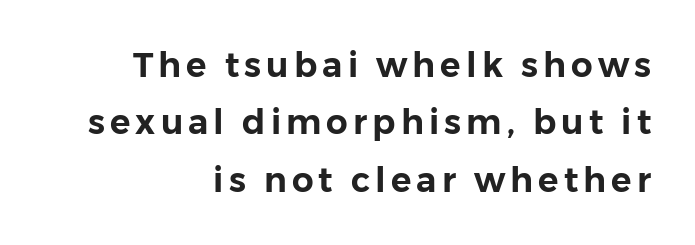
Do the characters align in a grid? No, the font is proportional. Posture: upright roman. Unlike a traditional serif, this face leaves its strokes unadorned. Students, observe: this is what conventionally led text looks like.
